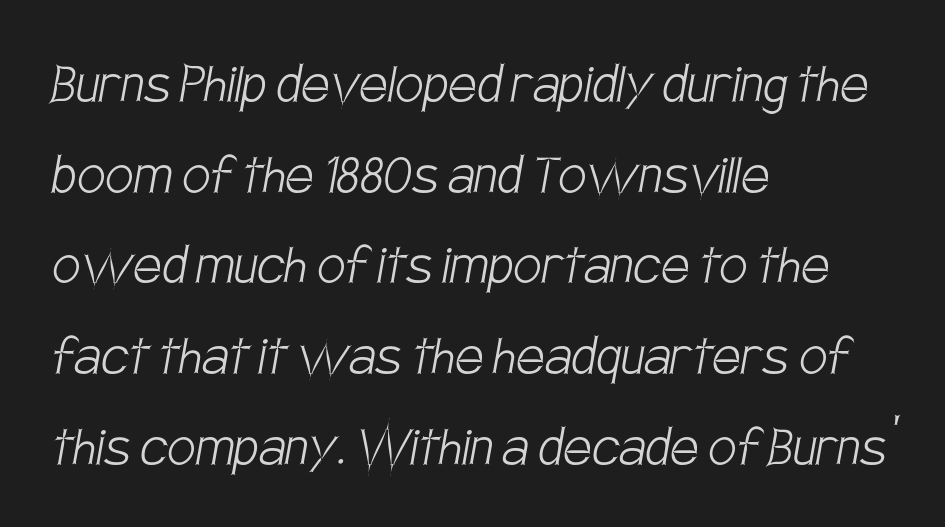
The image shows 63 px light, condensed sans-serif type; set left-aligned, normal line spacing (1.44x), normal letter spacing, not underlined; low stroke contrast and a large x-height.
